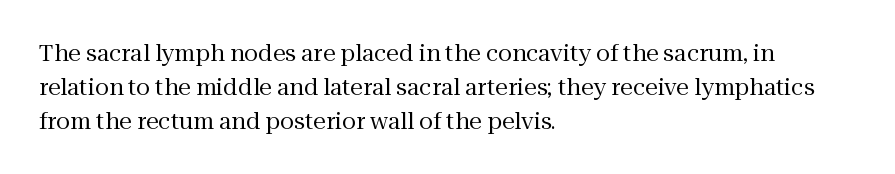
Just letters on the line, the space beneath them empty. Evenly set lines give the paragraph a standard silhouette. Heft: none added — not bold. Notice how the passage keeps a crisp vertical edge on the left only. No extra tracking has been applied to these lines. A roman cut, with each character standing at attention.
